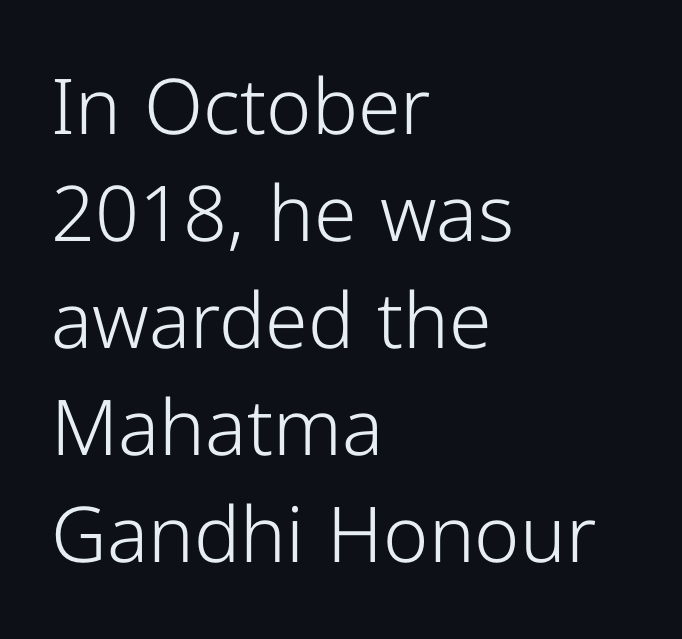
Q: Is the text bold? A: No.
Q: Is the text italic (slanted)? A: No, it is upright.
Q: Is the typeface a serif or a sans-serif typeface? A: Sans-serif.
Q: Is the text underlined? A: No.
Q: How is the paragraph aligned? A: Left-aligned.
Q: Is the spacing between letters normal or unusually wide? A: Normal.
Q: Is the spacing between lines tight, normal or loose? A: Normal.
Q: Width (condensed, normal, or wide)? A: Normal.
Q: Stroke contrast? A: Low.
Q: x-height? A: Medium.
Q: Monospaced? A: No.
